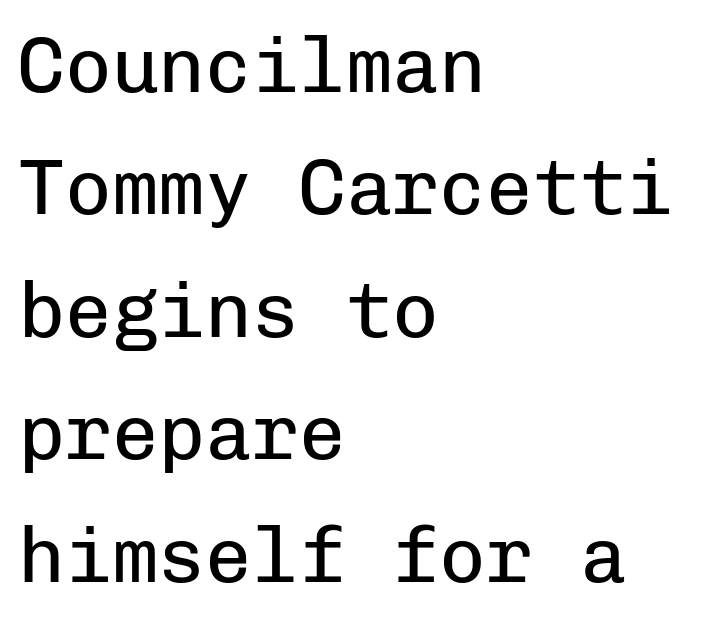
Q: Is the text bold? A: No.
Q: Is the text italic (slanted)? A: No, it is upright.
Q: Is the typeface a serif or a sans-serif typeface? A: Sans-serif.
Q: Is the text underlined? A: No.
Q: How is the paragraph aligned? A: Left-aligned.
Q: Is the spacing between letters normal or unusually wide? A: Normal.
Q: Is the spacing between lines tight, normal or loose? A: Normal.
Q: Width (condensed, normal, or wide)? A: Normal.
Q: Stroke contrast? A: Low.
Q: x-height? A: Medium.
Q: Monospaced? A: Yes.
